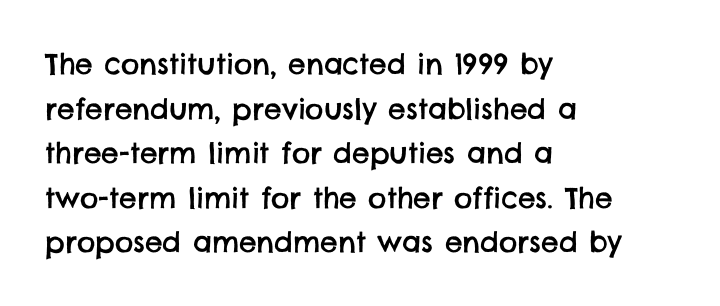
Quick note: interline space is typical. Each letter keeps its own natural width here, so spacing adapts to shape. Check under the words: just untouched page. The characters display no serif detailing; their extremities are plain.
